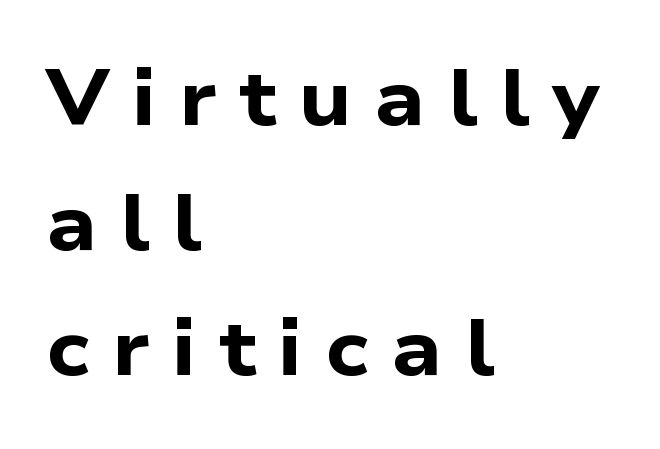
The block of text has a typical density, with ordinary space between rows. This sample uses a sans-serif face. Weight check: bold — yes, fully. Where is the straight margin? On the left. Short note: letters widely spaced.
